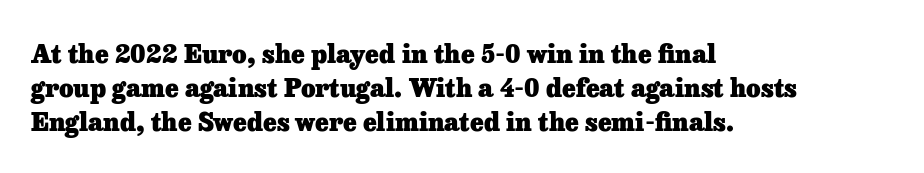
{"italic": "no", "bold": "yes", "underline": "no", "align": "left", "line_spacing": "normal", "line_spacing_ratio": 1.36, "letter_spacing": "normal", "letter_spacing_em": 0.0, "glyph_px": 25}
